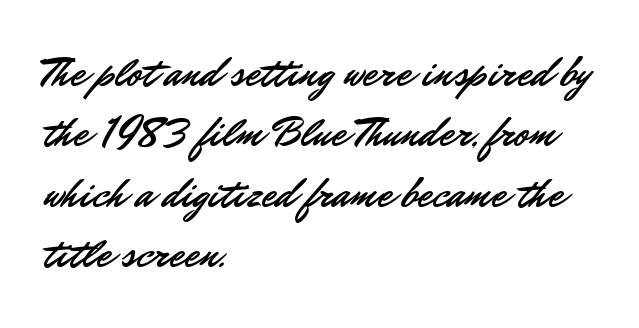
{"serif": "no", "width": "normal", "stroke_contrast": "low", "x_height": "small", "monospaced": "no", "underline": "no", "align": "left", "line_spacing": "normal", "line_spacing_ratio": 1.44, "letter_spacing": "normal", "letter_spacing_em": 0.0, "glyph_px": 42}
